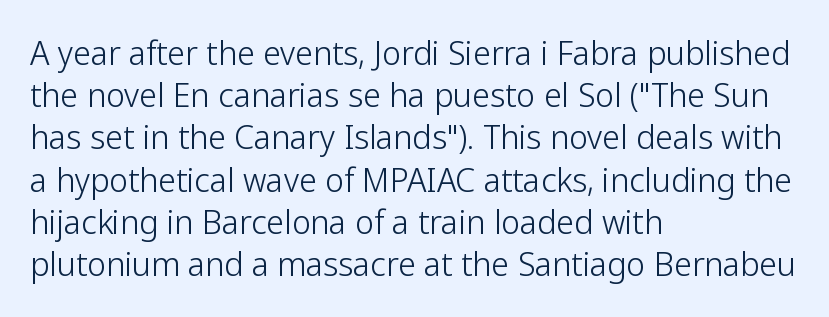
Q: Is the text bold? A: No.
Q: Is the text italic (slanted)? A: No, it is upright.
Q: Is the typeface a serif or a sans-serif typeface? A: Sans-serif.
Q: Is the text underlined? A: No.
Q: How is the paragraph aligned? A: Left-aligned.
Q: Is the spacing between letters normal or unusually wide? A: Normal.
Q: Is the spacing between lines tight, normal or loose? A: Normal.
Q: Width (condensed, normal, or wide)? A: Normal.
Q: Stroke contrast? A: Low.
Q: x-height? A: Medium.
Q: Monospaced? A: No.
